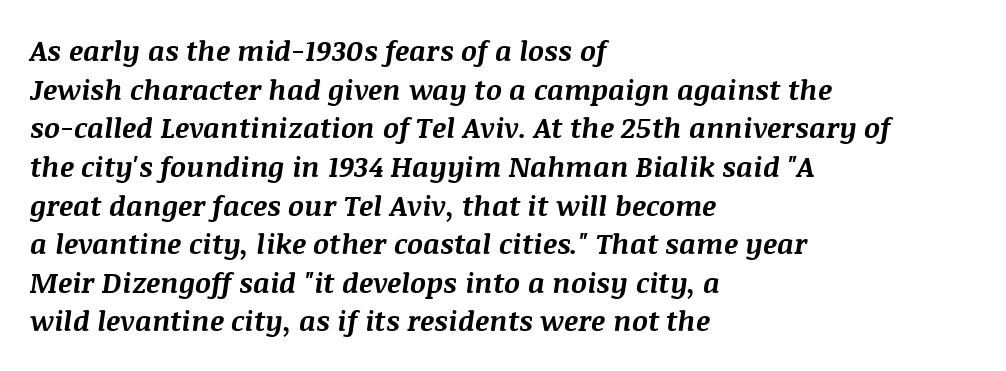
Q: Is the text bold? A: Yes.
Q: Is the text italic (slanted)? A: Yes, it leans right by about 8 degrees.
Q: Is the text underlined? A: No.
Q: How is the paragraph aligned? A: Left-aligned.
Q: Is the spacing between letters normal or unusually wide? A: Normal.
Q: Is the spacing between lines tight, normal or loose? A: Normal.
Q: Width (condensed, normal, or wide)? A: Normal.
Q: Stroke contrast? A: Medium.
Q: x-height? A: Large.
Q: Monospaced? A: No.
